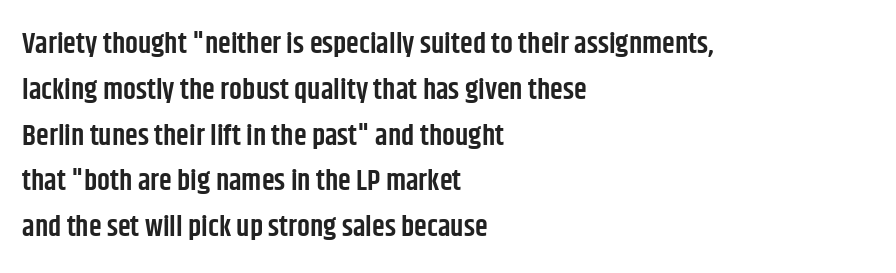
{"serif": "no", "italic": "no", "bold": "semi", "weight": "semibold", "width": "condensed", "stroke_contrast": "low", "x_height": "large", "monospaced": "no", "underline": "no", "align": "left", "line_spacing": "normal", "line_spacing_ratio": 1.58, "letter_spacing": "normal", "letter_spacing_em": 0.0, "glyph_px": 29}
